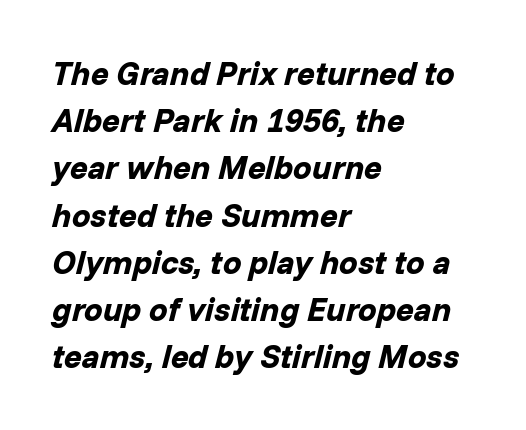
The image shows 33 px bold type, italic (leaning right); set left-aligned, normal line spacing (1.43x), normal letter spacing, not underlined; low stroke contrast and a medium x-height.
